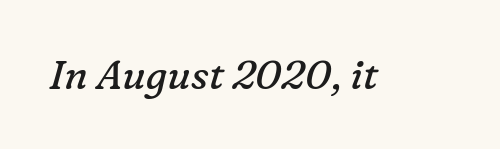
The image shows 40 px regular-weight serif type, italic (leaning right); set normal letter spacing, not underlined; low stroke contrast and a medium x-height.
